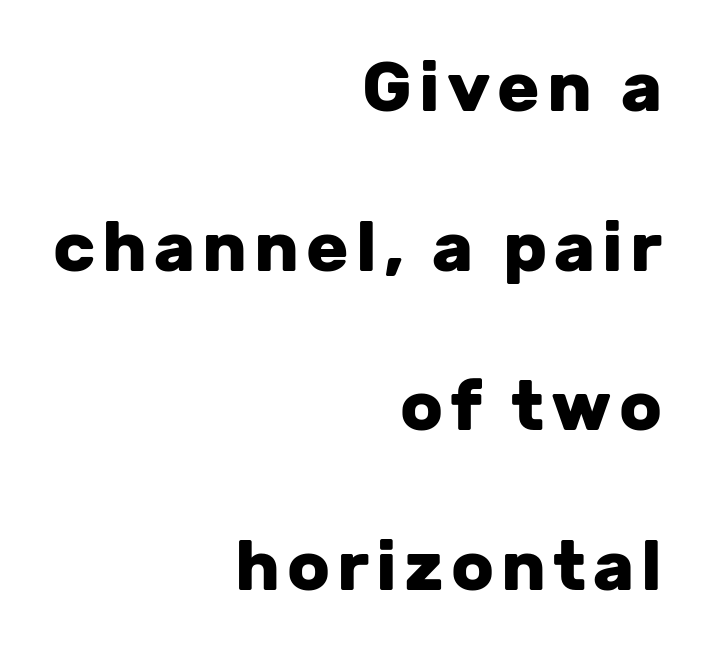
The image shows 70 px heavy sans-serif type, upright; set right-aligned, loose line spacing (2.28x), not underlined; low stroke contrast and a medium x-height.
